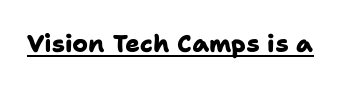
Q: Is the text bold? A: Yes.
Q: Is the text underlined? A: Yes.
Q: Is the spacing between letters normal or unusually wide? A: Normal.
